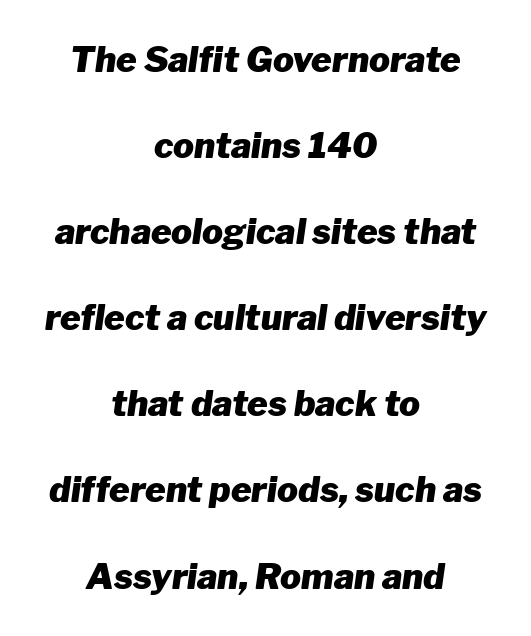
Nobody touched the tracking dial on this one. The typesetting leans heavy: a genuine bold. The font's italic variant was chosen for this text. Varying glyph widths throughout — classic text-font behaviour. Horizontally, the lines are justified to the midpoint only. The lines are spread far apart with generous leading.
